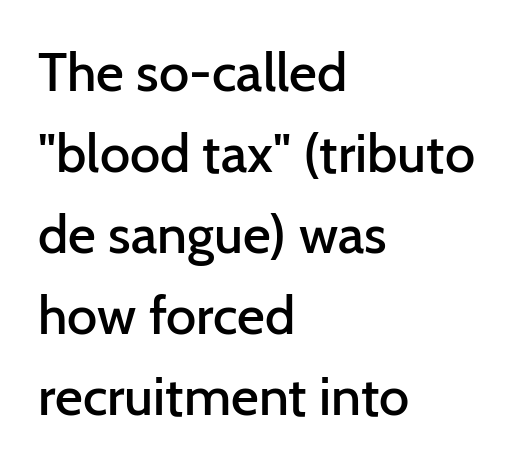
The image shows 54 px semibold sans-serif type, upright; set left-aligned, normal line spacing (1.5x), normal letter spacing, not underlined; low stroke contrast and a medium x-height.
